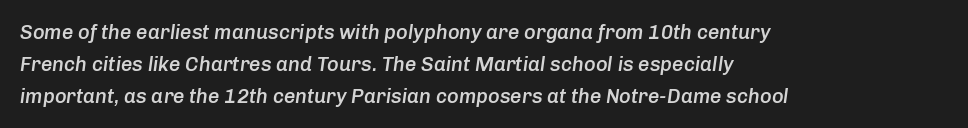
The image shows 20 px text type, italic (leaning right); set left-aligned, normal line spacing (1.59x), normal letter spacing, not underlined.
